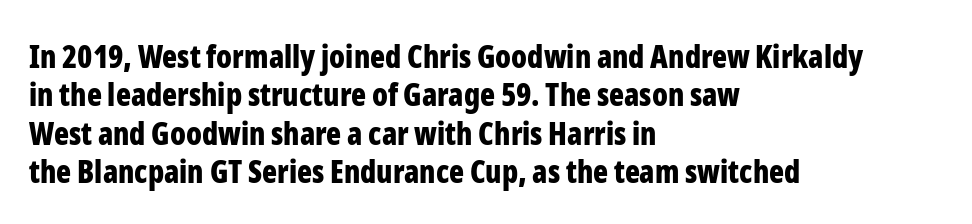
Characters follow at the spacing the type designer built in. The face used here is proportionally spaced, like ordinary book or web type. All the whitespace from short lines collects on the right. These lines were composed using upright roman letters.
